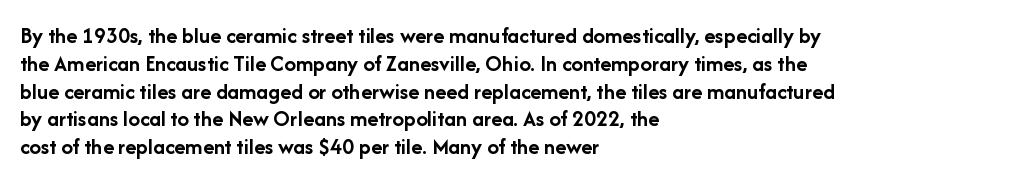
Q: Is the text bold? A: Yes.
Q: Is the text italic (slanted)? A: No, it is upright.
Q: Is the text underlined? A: No.
Q: How is the paragraph aligned? A: Left-aligned.
Q: Is the spacing between letters normal or unusually wide? A: Normal.
